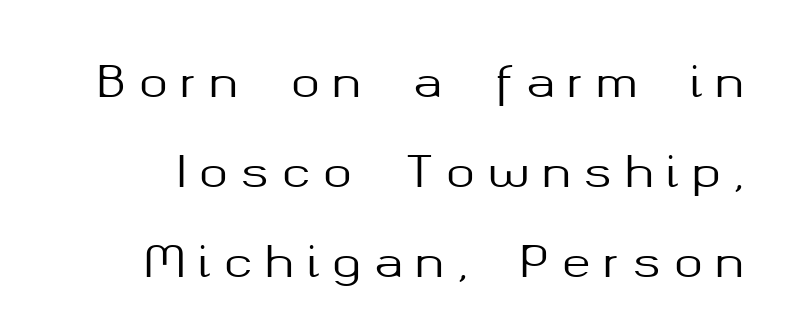
The image shows 43 px sans-serif type, upright; set loose line spacing (2.09x), unusually wide letter spacing (+0.3 em), not underlined; medium stroke contrast and a medium x-height.
